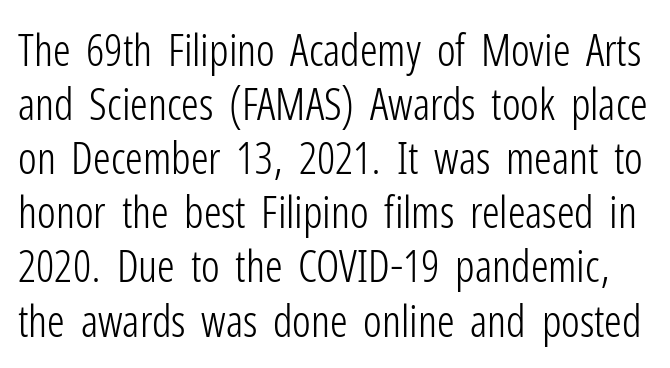
Q: Is the text bold? A: No.
Q: Is the text italic (slanted)? A: No, it is upright.
Q: Is the typeface a serif or a sans-serif typeface? A: Sans-serif.
Q: Is the text underlined? A: No.
Q: Is the spacing between letters normal or unusually wide? A: Normal.
Q: Width (condensed, normal, or wide)? A: Condensed.
Q: Stroke contrast? A: Low.
Q: x-height? A: Medium.
Q: Monospaced? A: No.
